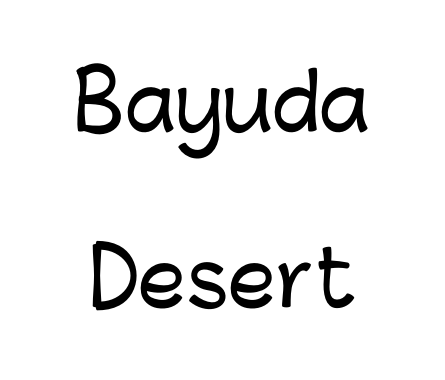
Q: Is the text italic (slanted)? A: No, it is upright.
Q: Is the typeface a serif or a sans-serif typeface? A: Sans-serif.
Q: Is the text underlined? A: No.
Q: Is the spacing between letters normal or unusually wide? A: Normal.
Q: Is the spacing between lines tight, normal or loose? A: Loose.
Q: Width (condensed, normal, or wide)? A: Normal.
Q: Stroke contrast? A: Low.
Q: x-height? A: Medium.
Q: Monospaced? A: No.
